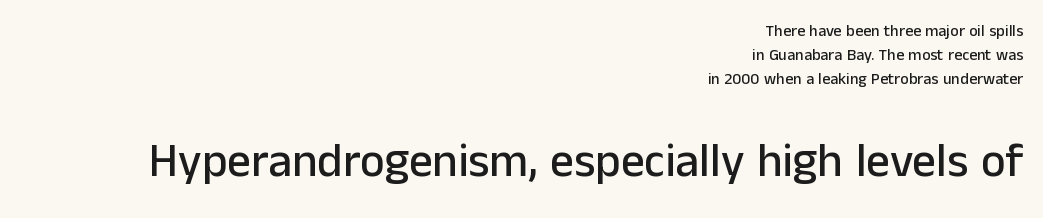
This sample keeps an unexceptional amount of space between lines. Each letter keeps its own natural width here, so spacing adapts to shape. Descenders are the only things crossing below the line. A student would notice the bottom passage is typeset larger than what precedes it. These lines stack with their right ends in a neat column. A typesetter would mark this as roman, not italic.
